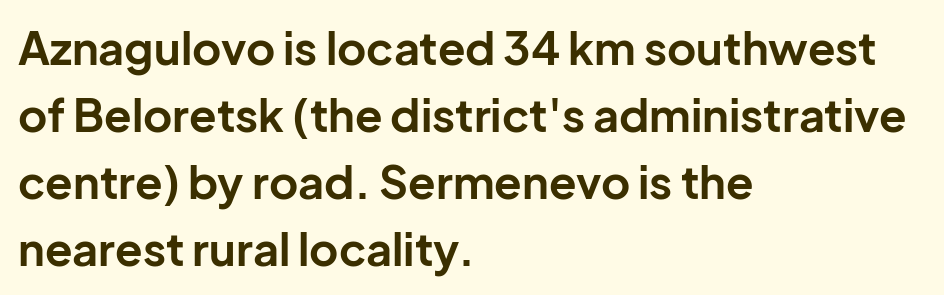
The face used here is proportionally spaced, like ordinary book or web type. Italic? Not at all — the glyphs are vertical. Alignment: flush left. In terms of letterform style, serifs are entirely absent. Look at the stroke-to-counter ratio: heavy, a bold. Vertical spacing — default.
